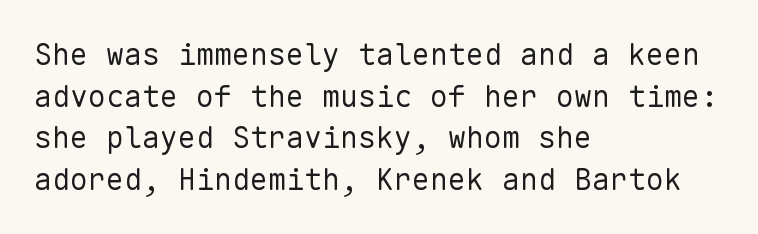
The image shows 30 px regular-weight sans-serif type, upright, monospaced; set left-aligned, normal line spacing (1.39x), normal letter spacing, not underlined; low stroke contrast and a medium x-height.
